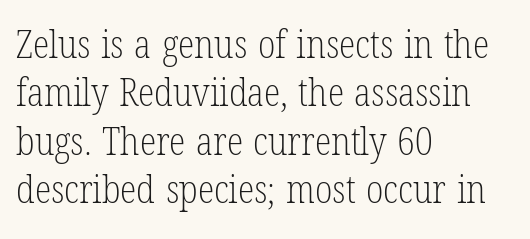
{"serif": "yes", "italic": "no", "bold": "no", "weight": "light", "width": "condensed", "stroke_contrast": "low", "x_height": "medium", "monospaced": "no", "underline": "no", "align": "left", "line_spacing": "normal", "line_spacing_ratio": 1.27, "letter_spacing": "normal", "letter_spacing_em": 0.0, "glyph_px": 38}
